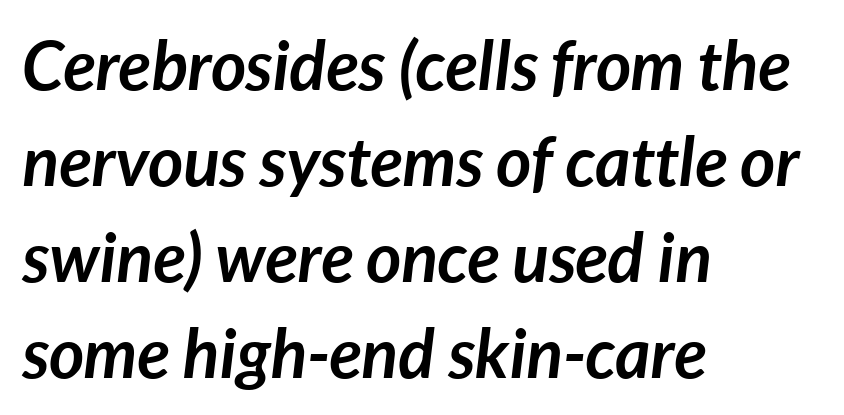
Q: Is the text bold? A: Yes.
Q: Is the text italic (slanted)? A: Yes, it leans right by about 7 degrees.
Q: Is the text underlined? A: No.
Q: How is the paragraph aligned? A: Left-aligned.
Q: Is the spacing between letters normal or unusually wide? A: Normal.
Q: Is the spacing between lines tight, normal or loose? A: Normal.
Q: Width (condensed, normal, or wide)? A: Normal.
Q: Stroke contrast? A: Low.
Q: x-height? A: Medium.
Q: Monospaced? A: No.
